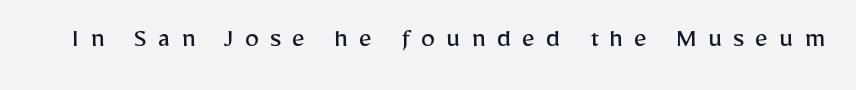
The image shows 29 px regular-weight sans-serif type, upright; set unusually wide letter spacing (+0.37 em), not underlined; low stroke contrast and a medium x-height.
